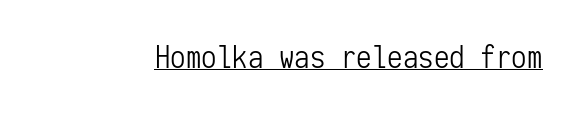
{"serif": "no", "italic": "no", "bold": "no", "weight": "light", "width": "condensed", "stroke_contrast": "low", "x_height": "medium", "monospaced": "yes", "underline": "yes", "letter_spacing": "normal", "letter_spacing_em": 0.0, "glyph_px": 31}
